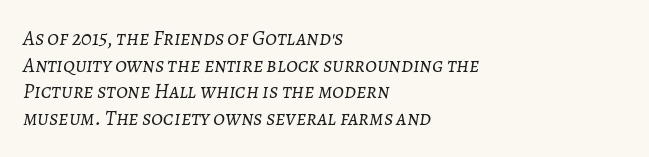
Regarding leading, the lines here are spaced in the standard way. These lines were composed using italics. The strokes carry an ordinary text weight at most. The text block is weighted toward the left margin, trailing off unevenly rightward. The words here are not underlined. Characters follow at the spacing the type designer built in.
